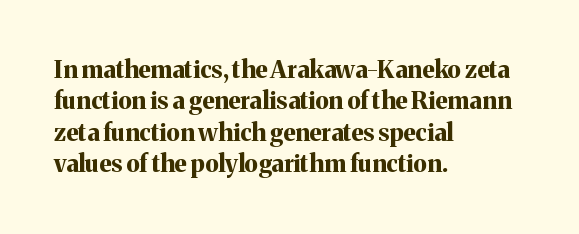
The image shows 24 px bold type, upright; set left-aligned, normal line spacing (1.31x), normal letter spacing, not underlined.
